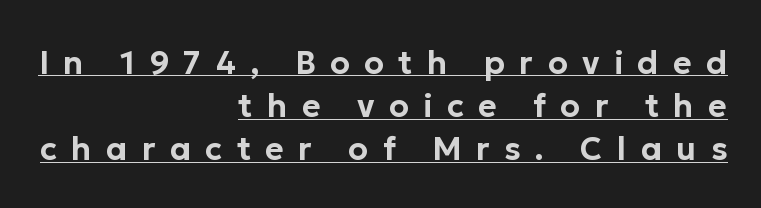
The image shows 32 px sans-serif type, upright; set right-aligned, normal line spacing (1.35x), unusually wide letter spacing (+0.45 em), underlined; low stroke contrast and a medium x-height.
